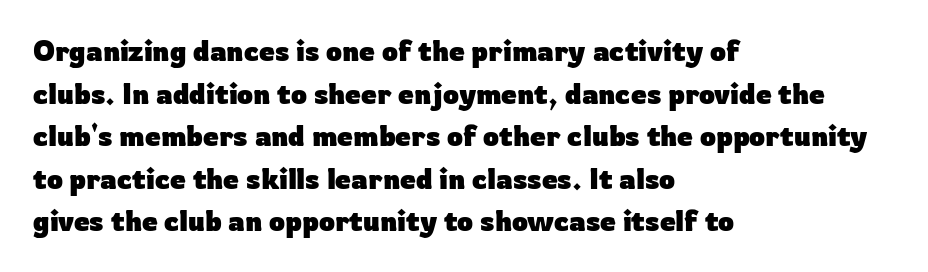
Q: Is the text bold? A: Yes.
Q: Is the text italic (slanted)? A: No, it is upright.
Q: Is the typeface a serif or a sans-serif typeface? A: Sans-serif.
Q: Is the text underlined? A: No.
Q: How is the paragraph aligned? A: Left-aligned.
Q: Is the spacing between letters normal or unusually wide? A: Normal.
Q: Is the spacing between lines tight, normal or loose? A: Normal.
Q: Width (condensed, normal, or wide)? A: Normal.
Q: Stroke contrast? A: Low.
Q: x-height? A: Medium.
Q: Monospaced? A: No.
